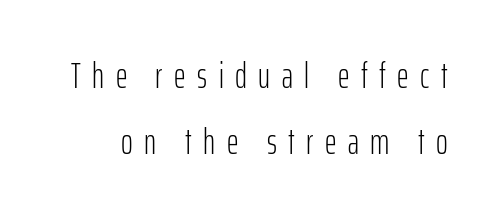
The image shows 36 px light, condensed sans-serif type, upright; set line spacing 1.83x, unusually wide letter spacing (+0.32 em), not underlined; low stroke contrast and a medium x-height.
